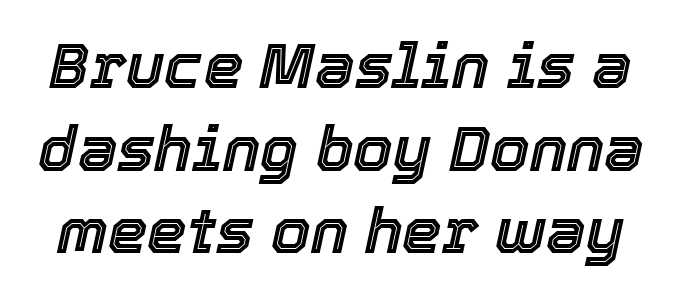
The image shows 63 px text type, italic (leaning right); set normal line spacing (1.31x), normal letter spacing, not underlined; a medium x-height.
